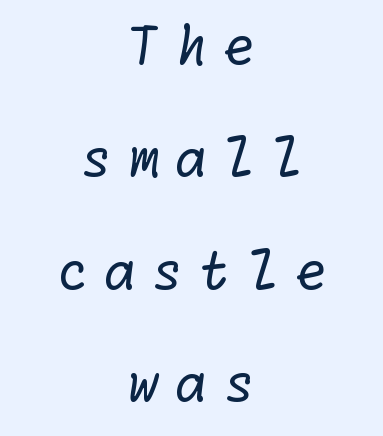
{"serif": "no", "bold": "no", "weight": "regular", "width": "normal", "stroke_contrast": "low", "x_height": "medium", "underline": "no", "align": "center", "line_spacing": "loose", "line_spacing_ratio": 2.16, "letter_spacing": "wide", "letter_spacing_em": 0.3, "glyph_px": 52}
